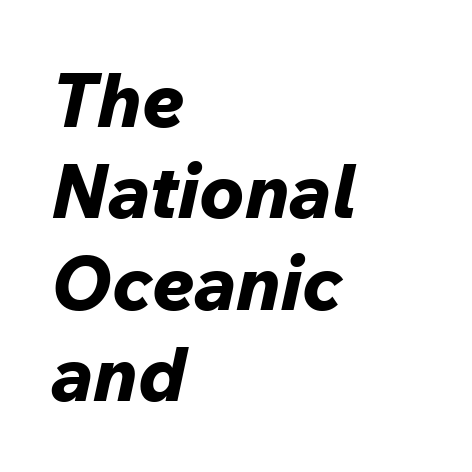
{"italic": "yes", "lean": "right", "slant_degrees": 12, "bold": "yes", "weight": "bold", "width": "normal", "stroke_contrast": "low", "x_height": "medium", "monospaced": "no", "underline": "no", "align": "left", "line_spacing_ratio": 1.22, "letter_spacing": "normal", "letter_spacing_em": 0.0, "glyph_px": 75}
